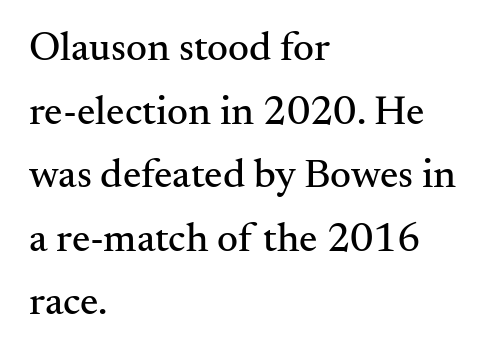
The image shows 41 px serif type, upright; set left-aligned, normal line spacing (1.55x), normal letter spacing, not underlined; medium stroke contrast and a small x-height.
